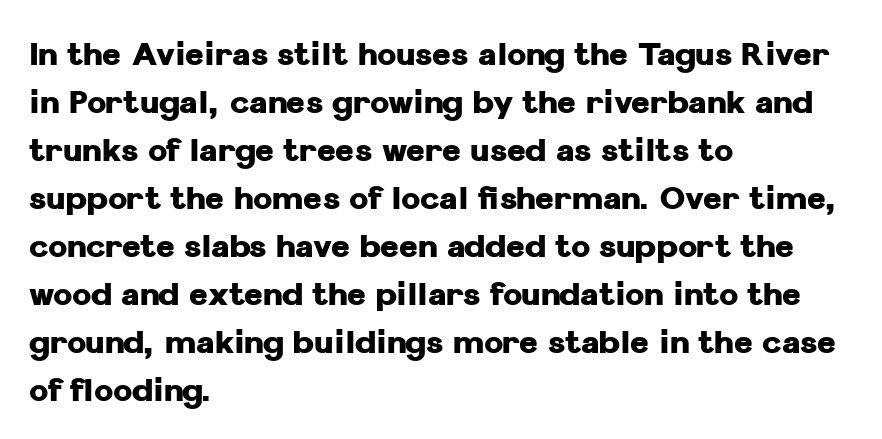
Q: Is the text bold? A: Yes.
Q: Is the text italic (slanted)? A: No, it is upright.
Q: Is the typeface a serif or a sans-serif typeface? A: Sans-serif.
Q: Is the text underlined? A: No.
Q: How is the paragraph aligned? A: Left-aligned.
Q: Is the spacing between letters normal or unusually wide? A: Normal.
Q: Is the spacing between lines tight, normal or loose? A: Normal.
Q: Width (condensed, normal, or wide)? A: Normal.
Q: Stroke contrast? A: Low.
Q: x-height? A: Medium.
Q: Monospaced? A: No.
